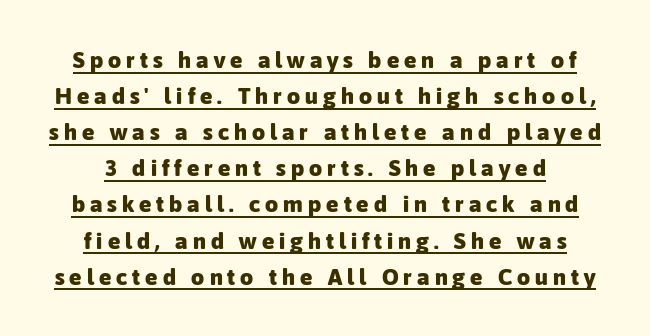
The image shows 23 px bold type, upright; set normal line spacing (1.57x), unusually wide letter spacing (+0.22 em), underlined.
